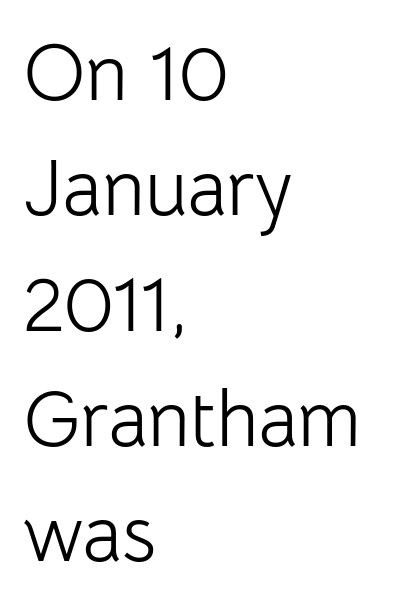
{"serif": "no", "italic": "no", "bold": "no", "weight": "light", "width": "normal", "stroke_contrast": "low", "x_height": "medium", "monospaced": "no", "underline": "no", "align": "left", "line_spacing": "normal", "line_spacing_ratio": 1.46, "letter_spacing": "normal", "letter_spacing_em": 0.0, "glyph_px": 79}
